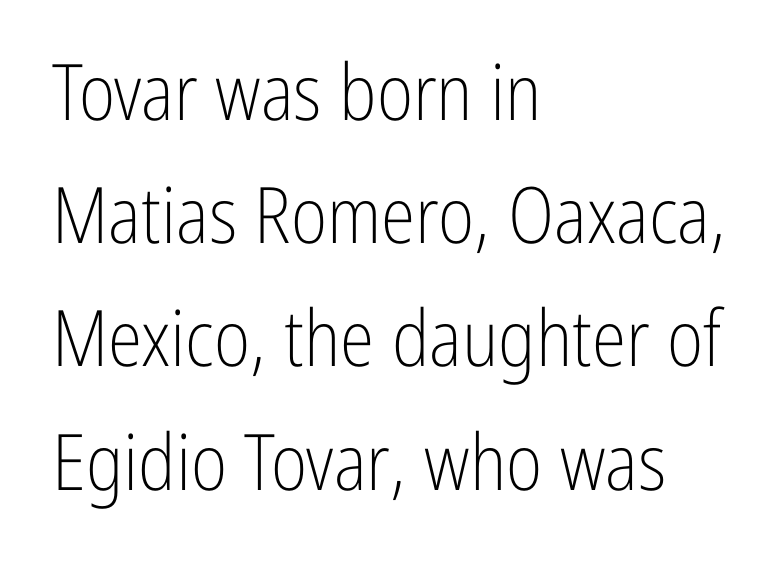
Does the leading feel generous? No, just average. Honestly, the letter spacing is just normal — you wouldn't notice it. The type family on display is of the sans-serif kind. You could not count columns in this text — the font is proportionally spaced. The characters are drawn with everyday or finer stroke widths. The paragraph shown leans on its left margin.
